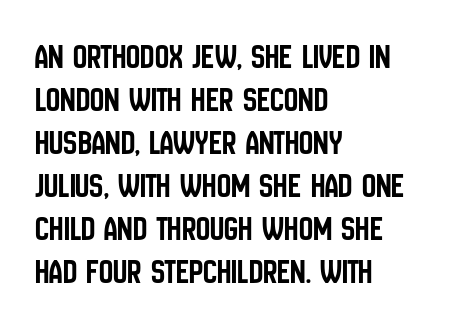
The letters advance in unequal steps, a hallmark of proportional type. Layout note: lines flush left. A sans-serif font was chosen for this passage. Here the glyphs are tracked normally, forming tight word shapes.
